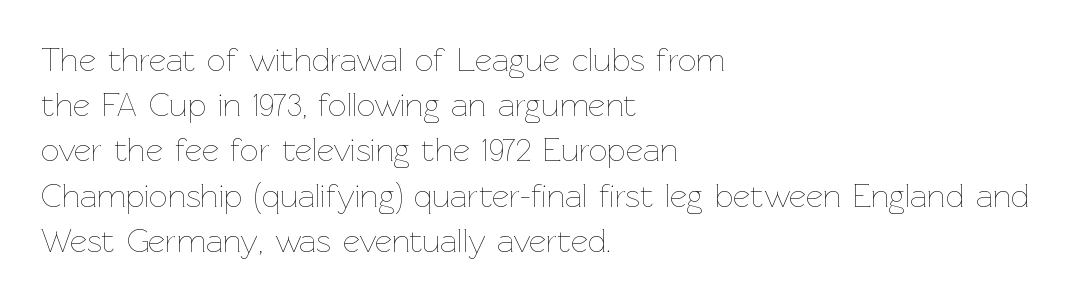
{"italic": "no", "bold": "no", "weight": "thin", "width": "normal", "stroke_contrast": "low", "x_height": "medium", "monospaced": "no", "underline": "no", "align": "left", "line_spacing": "normal", "line_spacing_ratio": 1.37, "letter_spacing": "normal", "letter_spacing_em": 0.0, "glyph_px": 33}
